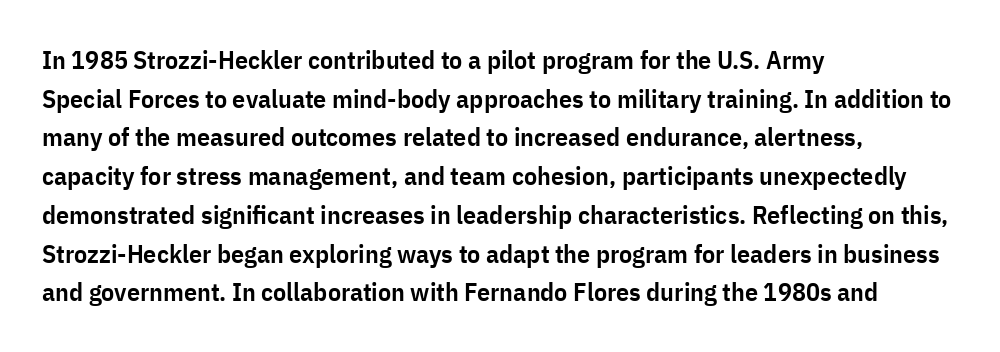
What stands out about the letter spacing? Nothing — it is the standard amount. Where is the straight margin? On the left. The glyphs are unaccompanied by any horizontal stroke below them. Is there any slant? The stems are plumb. The leading is moderate, giving the passage an even texture.
